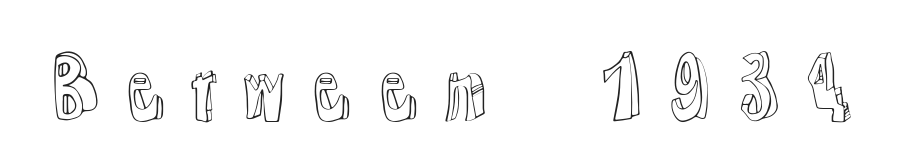
The image shows 78 px text type, upright; set not underlined; a medium x-height.
